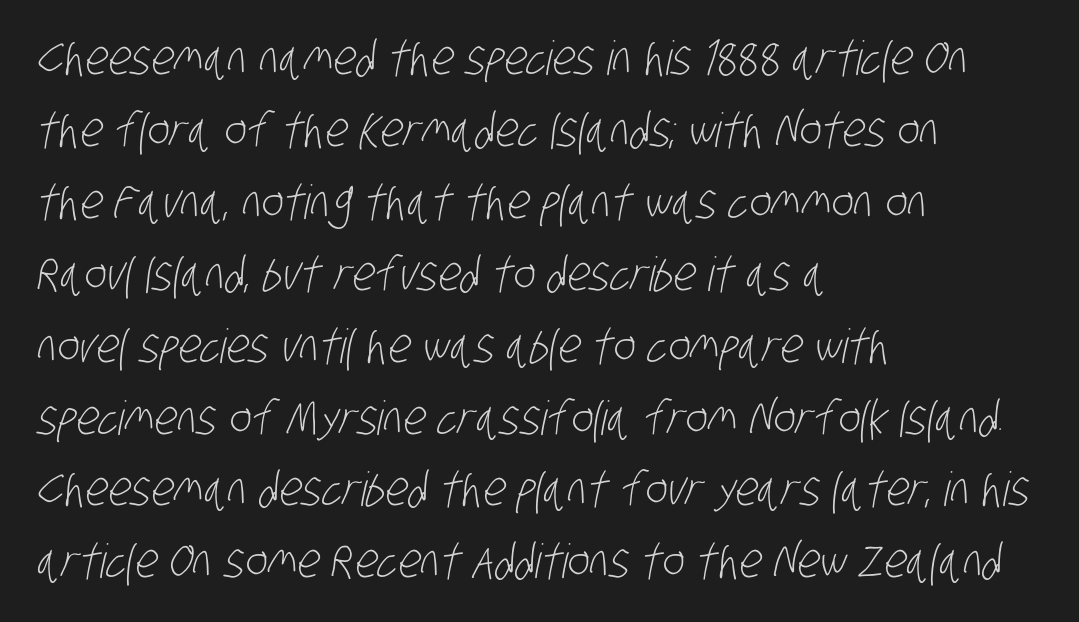
{"serif": "no", "bold": "no", "weight": "light", "width": "condensed", "stroke_contrast": "low", "x_height": "large", "monospaced": "no", "underline": "no", "align": "left", "line_spacing": "normal", "line_spacing_ratio": 1.53, "letter_spacing": "normal", "letter_spacing_em": 0.0, "glyph_px": 47}
